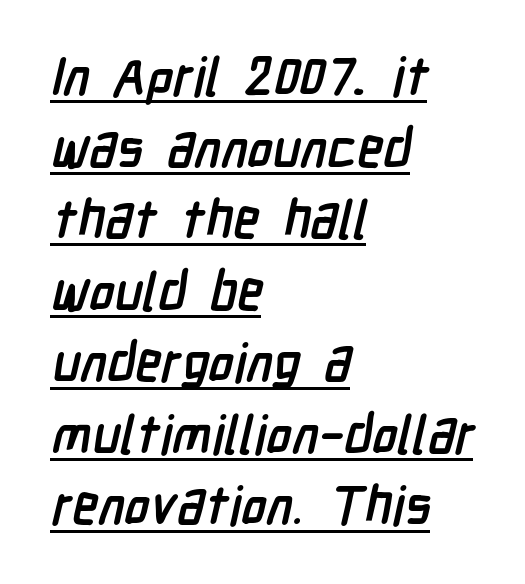
This sample uses plain, unmodified letter spacing. Quick note: interline space is typical. Leftover space on each line is placed entirely after the last word. Like a heading marked for emphasis, these lines bear an underscore.
